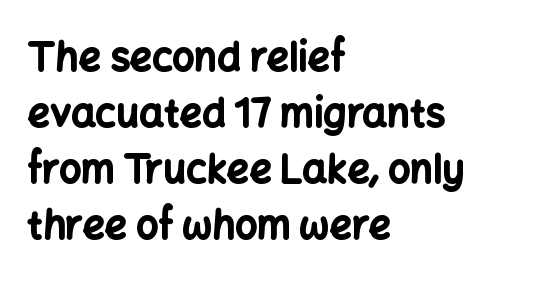
The image shows 39 px bold sans-serif type, upright; set left-aligned, normal line spacing (1.44x), normal letter spacing, not underlined; low stroke contrast and a medium x-height.
